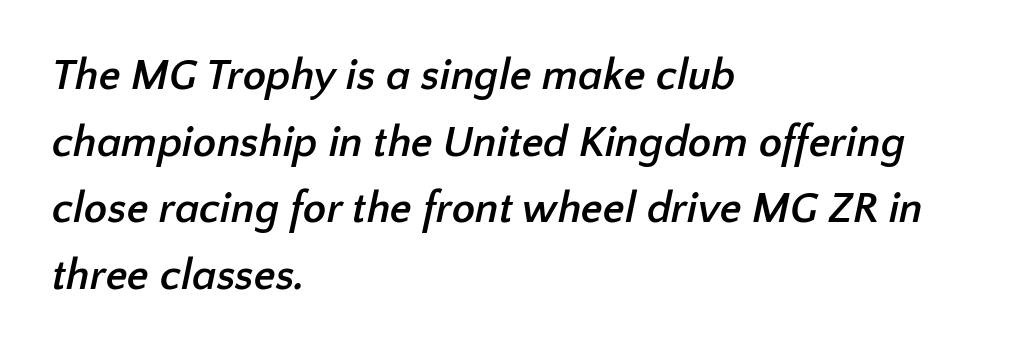
Q: Is the text bold? A: Yes.
Q: Is the typeface a serif or a sans-serif typeface? A: Sans-serif.
Q: Is the text underlined? A: No.
Q: How is the paragraph aligned? A: Left-aligned.
Q: Is the spacing between letters normal or unusually wide? A: Normal.
Q: Is the spacing between lines tight, normal or loose? A: Normal.
Q: Width (condensed, normal, or wide)? A: Normal.
Q: Stroke contrast? A: Low.
Q: x-height? A: Medium.
Q: Monospaced? A: No.
